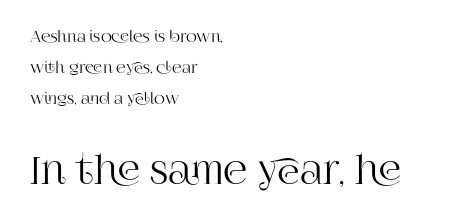
What's the leading like? Stretched, with rows far apart. Here the designer chose a conventional face with non-uniform glyph widths. Type style note: has serifs. Nope, not italic — everything's standing straight. The baseline area is clear.
